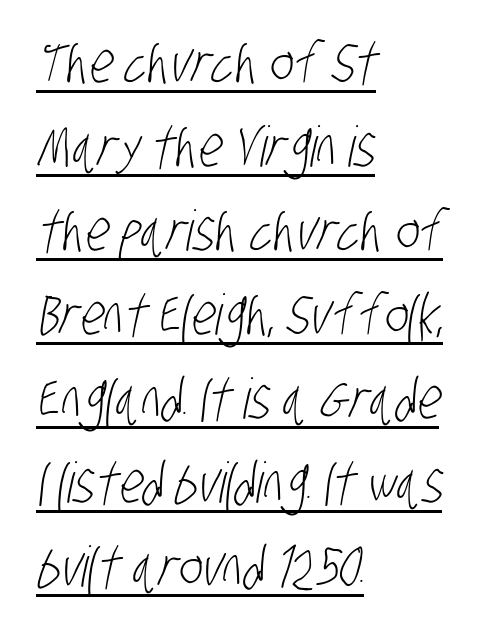
{"serif": "no", "bold": "no", "weight": "light", "width": "condensed", "stroke_contrast": "low", "x_height": "large", "monospaced": "no", "underline": "yes", "align": "left", "line_spacing": "normal", "line_spacing_ratio": 1.5, "letter_spacing": "normal", "letter_spacing_em": 0.0, "glyph_px": 56}
